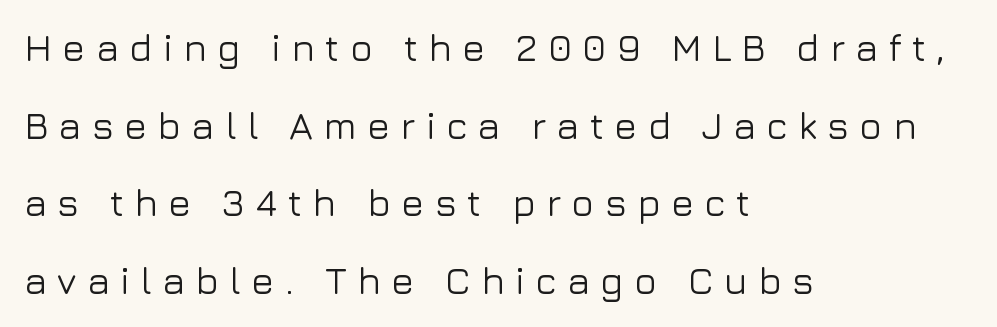
The image shows 38 px sans-serif type, upright; set left-aligned, loose line spacing (2.04x), unusually wide letter spacing (+0.27 em), not underlined; low stroke contrast and a medium x-height.
